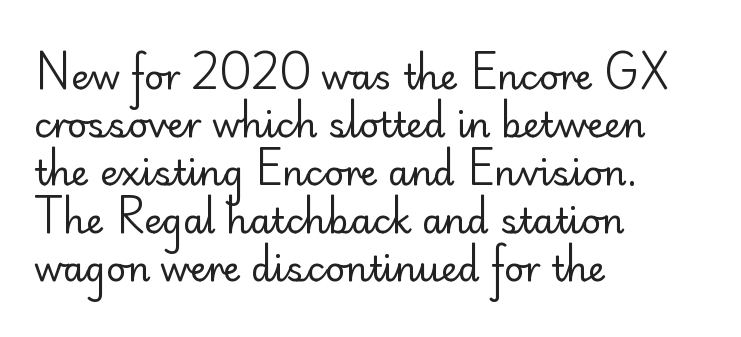
{"serif": "no", "italic": "no", "bold": "no", "weight": "regular", "width": "normal", "stroke_contrast": "low", "x_height": "small", "monospaced": "no", "underline": "no", "align": "left", "line_spacing": "normal", "line_spacing_ratio": 1.37, "letter_spacing": "normal", "letter_spacing_em": 0.0, "glyph_px": 35}
